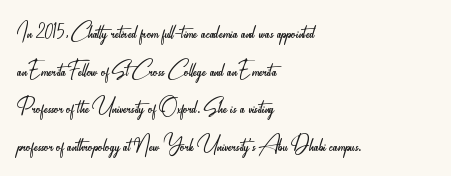
Q: Is the text bold? A: No.
Q: Is the text italic (slanted)? A: Yes.
Q: Is the typeface a serif or a sans-serif typeface? A: Sans-serif.
Q: Is the text underlined? A: No.
Q: How is the paragraph aligned? A: Left-aligned.
Q: Is the spacing between letters normal or unusually wide? A: Normal.
Q: Is the spacing between lines tight, normal or loose? A: Normal.
Q: Width (condensed, normal, or wide)? A: Condensed.
Q: Stroke contrast? A: Low.
Q: x-height? A: Small.
Q: Monospaced? A: No.
